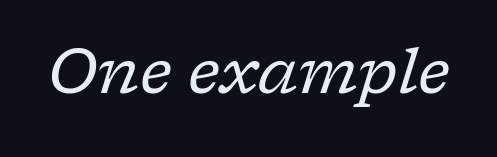
Glyph-to-glyph distance matches everyday printed text. Note: serifs present on the glyphs. Beneath every word, the page is bare. Tall strokes in this sample are angled rather than plumb. A typesetter would call this proportional, since set widths differ per character. The strokes are not fattened; the text isn't bold.
